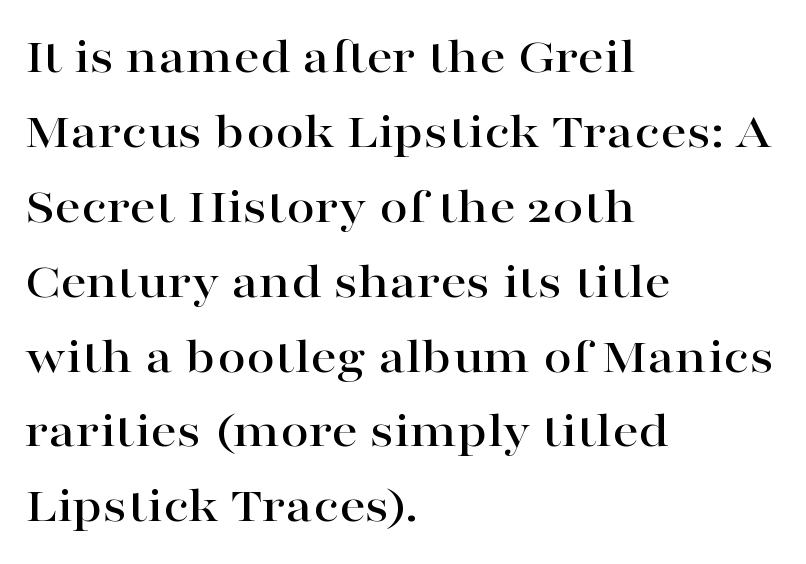
{"serif": "yes", "italic": "no", "width": "wide", "stroke_contrast": "high", "x_height": "medium", "monospaced": "no", "underline": "no", "align": "left", "line_spacing": "normal", "line_spacing_ratio": 1.44, "letter_spacing": "normal", "letter_spacing_em": 0.0, "glyph_px": 52}
